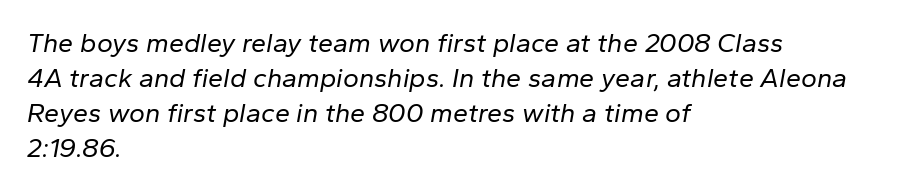
Q: Is the text bold? A: No.
Q: Is the text italic (slanted)? A: Yes, it leans right by about 10 degrees.
Q: Is the text underlined? A: No.
Q: How is the paragraph aligned? A: Left-aligned.
Q: Is the spacing between letters normal or unusually wide? A: Normal.
Q: Is the spacing between lines tight, normal or loose? A: Normal.
